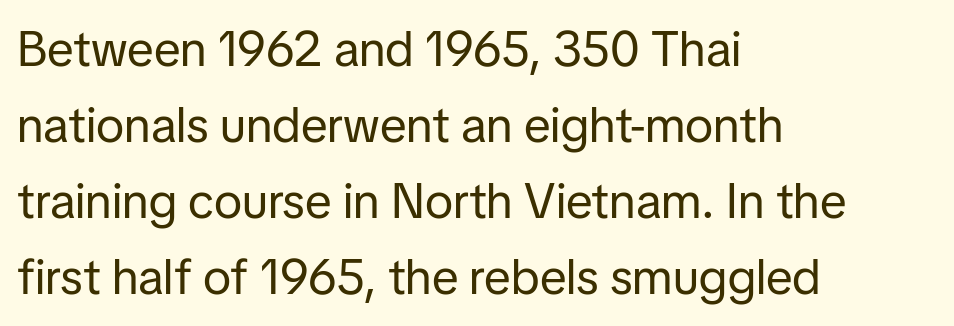
Honestly, the letter spacing is just normal — you wouldn't notice it. Tall strokes in this sample are plumb rather than angled. The face used here is a sans, in the tradition of grotesques and geometrics. The strip under each line holds only bare page. In CSS terms this would be text-align: left. Proportional: the letters do not fall into vertical columns.
